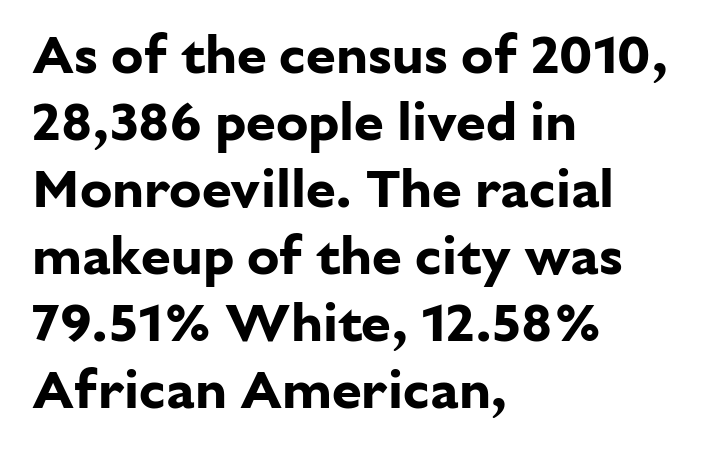
{"serif": "no", "italic": "no", "bold": "yes", "weight": "bold", "width": "normal", "stroke_contrast": "low", "x_height": "medium", "monospaced": "no", "underline": "no", "align": "left", "line_spacing_ratio": 1.24, "letter_spacing": "normal", "letter_spacing_em": 0.0, "glyph_px": 54}
